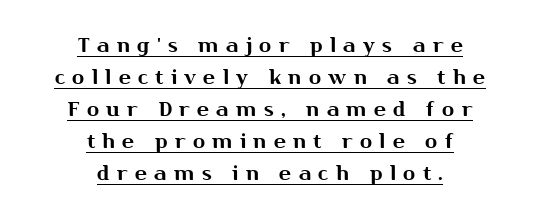
{"italic": "no", "underline": "yes", "align": "center", "line_spacing": "normal", "line_spacing_ratio": 1.6, "letter_spacing": "wide", "letter_spacing_em": 0.37, "glyph_px": 20}
